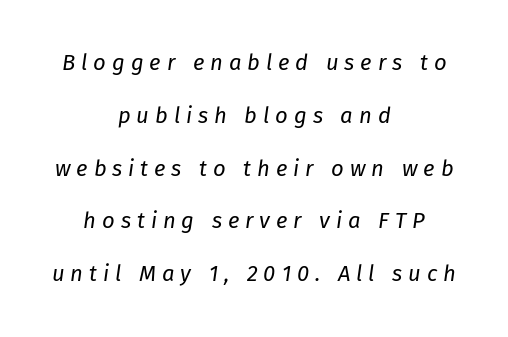
Students, observe: this is what heavily led, spacious text looks like. These lines have a slow, spaced-out rhythm from letter to letter. If you drew a line through each stem, it would be angled. The rendering positions every line midway between the sides. The string is rendered with underlining switched off. Caption: face not bold, strokes unweighted.
